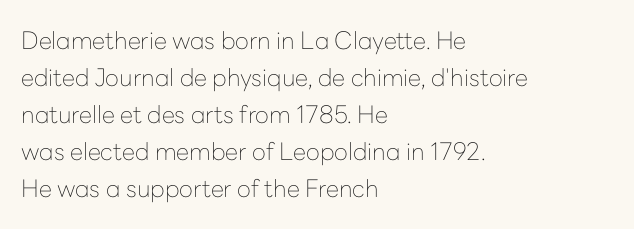
The image shows 24 px text type, upright; set left-aligned, normal line spacing (1.54x), normal letter spacing, not underlined.
